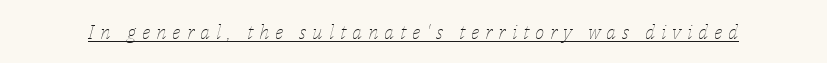
{"italic": "yes", "lean": "right", "slant_degrees": 14, "bold": "no", "underline": "yes", "letter_spacing": "wide", "letter_spacing_em": 0.29, "glyph_px": 20}
